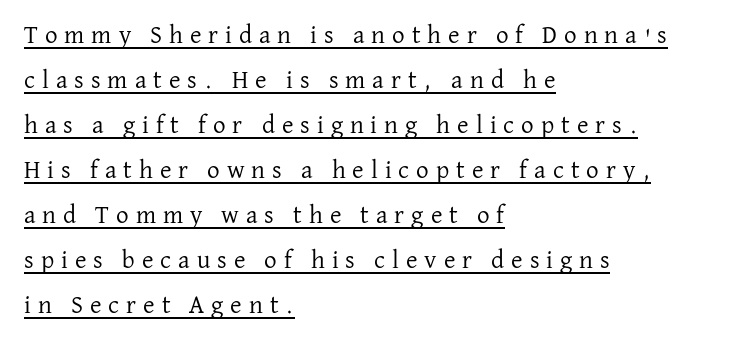
Rendered with straight, roman letterforms. Substantial extra tracking has been applied to these lines. Alignment: flush left. The weight would be labelled regular, book, light, or lighter still. Notice how a bar underscores the lettering throughout.
